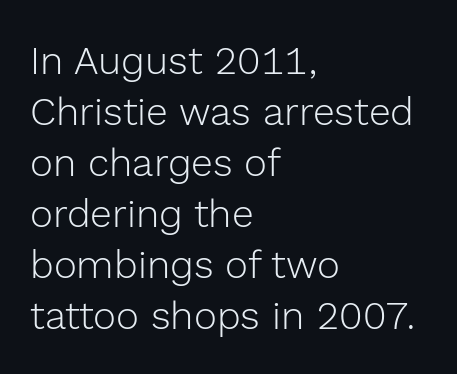
Q: Is the text bold? A: No.
Q: Is the text italic (slanted)? A: No, it is upright.
Q: Is the typeface a serif or a sans-serif typeface? A: Sans-serif.
Q: Is the text underlined? A: No.
Q: How is the paragraph aligned? A: Left-aligned.
Q: Is the spacing between letters normal or unusually wide? A: Normal.
Q: Is the spacing between lines tight, normal or loose? A: Normal.
Q: Width (condensed, normal, or wide)? A: Normal.
Q: x-height? A: Medium.
Q: Monospaced? A: No.
